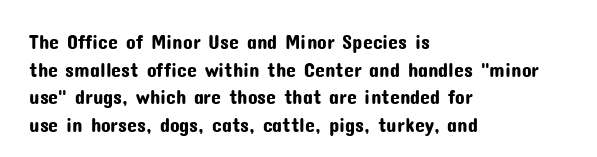
Q: Is the text italic (slanted)? A: No, it is upright.
Q: Is the text underlined? A: No.
Q: How is the paragraph aligned? A: Left-aligned.
Q: Is the spacing between letters normal or unusually wide? A: Normal.
Q: Is the spacing between lines tight, normal or loose? A: Normal.
